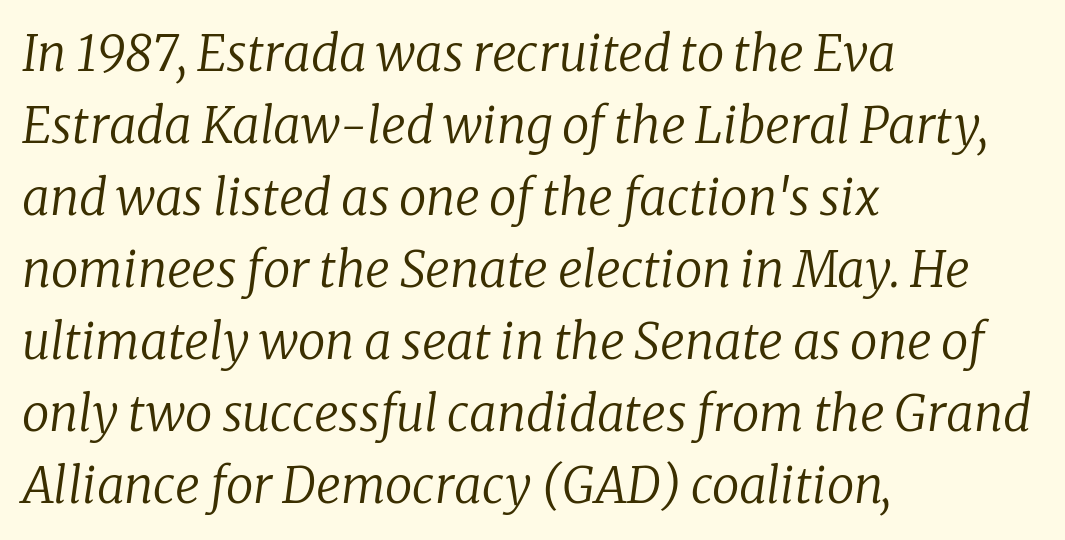
The image shows 49 px regular-weight serif type, italic (leaning right); set left-aligned, normal line spacing (1.47x), normal letter spacing, not underlined; low stroke contrast and a medium x-height.
